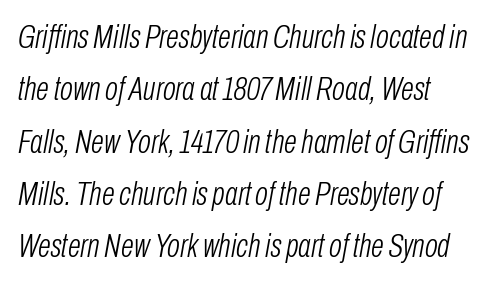
{"italic": "yes", "lean": "right", "slant_degrees": 10, "bold": "no", "weight": "light", "width": "condensed", "stroke_contrast": "low", "x_height": "medium", "monospaced": "no", "underline": "no", "line_spacing": "normal", "line_spacing_ratio": 1.54, "letter_spacing": "normal", "letter_spacing_em": 0.0, "glyph_px": 34}
